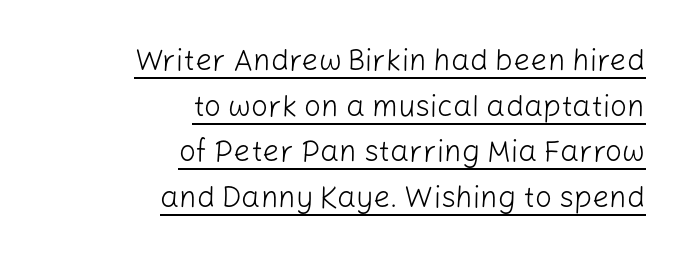
{"serif": "no", "italic": "no", "bold": "no", "weight": "light", "width": "normal", "stroke_contrast": "low", "x_height": "medium", "monospaced": "no", "underline": "yes", "align": "right", "line_spacing": "normal", "line_spacing_ratio": 1.52, "letter_spacing": "normal", "letter_spacing_em": 0.0, "glyph_px": 30}
